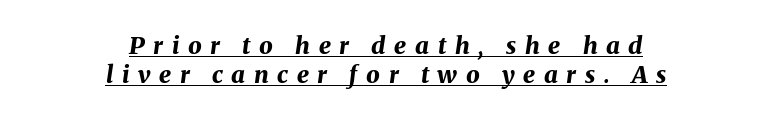
{"italic": "yes", "lean": "right", "slant_degrees": 8, "bold": "yes", "underline": "yes", "align": "center", "line_spacing_ratio": 1.22, "letter_spacing": "wide", "letter_spacing_em": 0.36, "glyph_px": 24}
